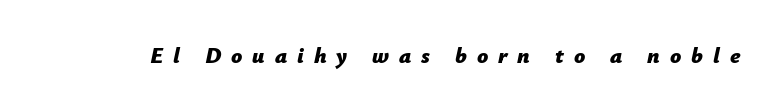
{"italic": "yes", "lean": "right", "slant_degrees": 12, "bold": "yes", "underline": "no", "letter_spacing": "wide", "letter_spacing_em": 0.45, "glyph_px": 22}
